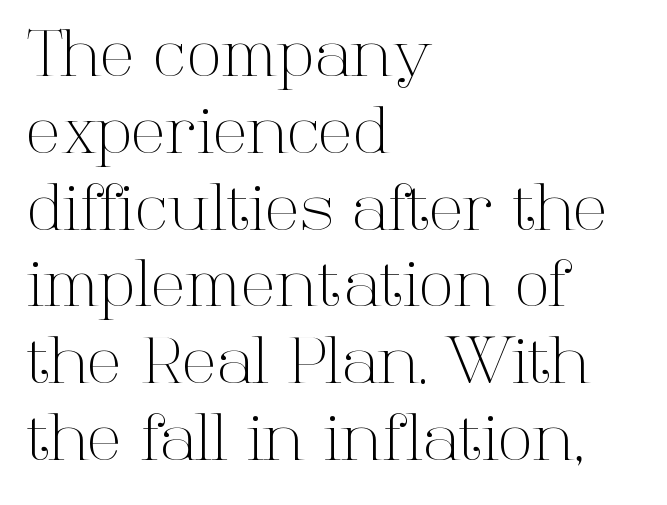
Weight: not bold — regular or lighter. Designer's note — italics off, roman on. The foot of each line stays bare and open. The lines in this sample share a left origin and differ only in where they stop. A typesetter would label this face a serif.
